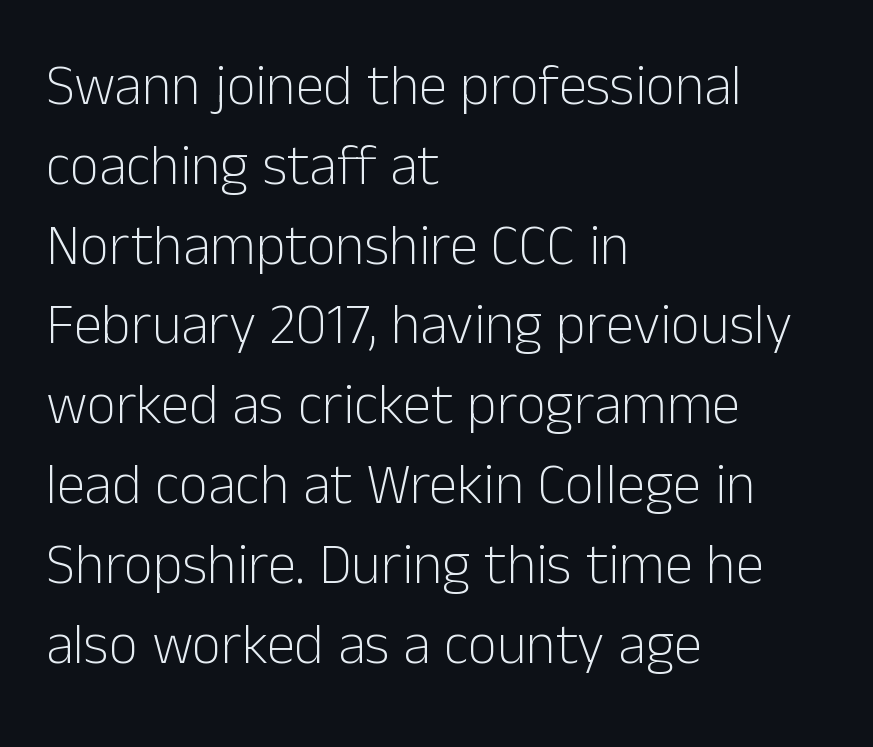
A quiet, ordinary-to-light weight characterises the typeface. The vertical gap from one line to the next is medium. The ragged edge is on the right, which tells us the setting is flush left. Here the glyphs are tracked normally, forming tight word shapes.
